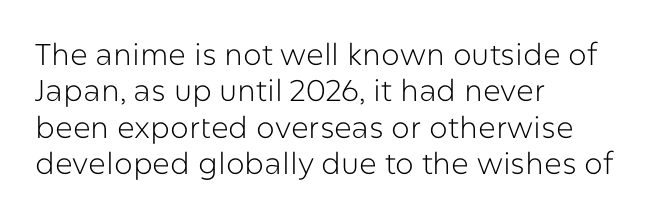
The font family rendered here belongs to the sans-serif group. Rule under the text: the space is simply empty. Think of a printed novel: that variable character pitch is what you see here. Is the block centered? No — it sits flush against the left margin. Compared with typical body copy, the letter spacing here is the same.
